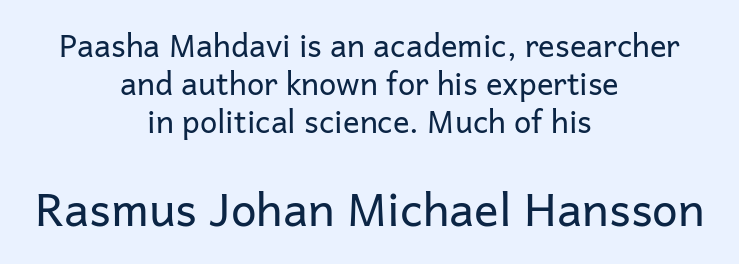
{"serif": "no", "italic": "no", "bold": "no", "weight": "regular", "width": "normal", "stroke_contrast": "low", "x_height": "medium", "monospaced": "no", "underline": "no", "align": "center", "line_spacing_ratio": 1.22, "letter_spacing": "normal", "letter_spacing_em": 0.0, "larger_block": "second", "size_ratio": 1.48, "glyph_px": 46}
